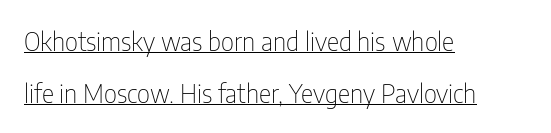
The typesetter has applied underlining to the passage shown. Compared with a centered layout, this one pins lines to the left instead. Vertical stems look standard width or narrower in stroke. Tall strokes in this sample are plumb rather than angled.
